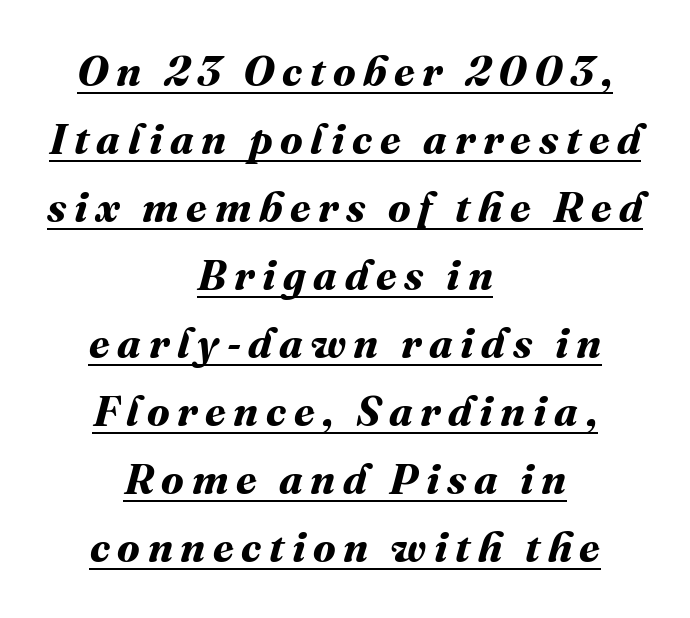
The image shows 42 px bold type; set centered, normal line spacing (1.62x), underlined; medium stroke contrast and a medium x-height.
